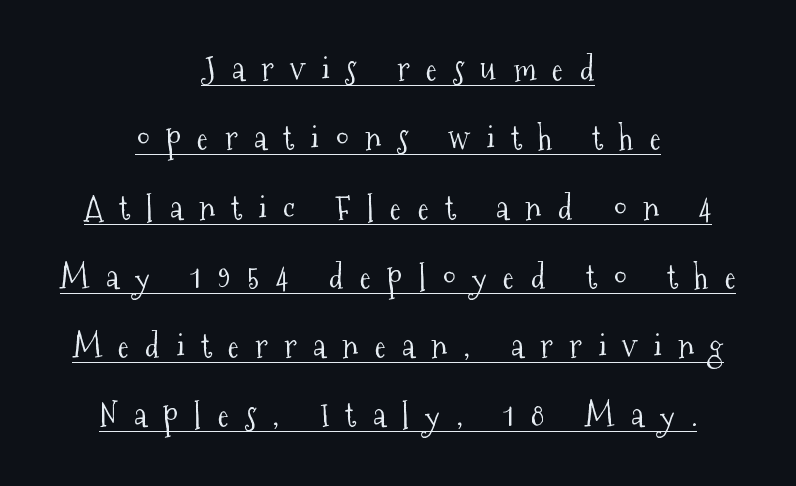
{"serif": "yes", "italic": "no", "bold": "no", "weight": "light", "width": "condensed", "stroke_contrast": "medium", "x_height": "medium", "monospaced": "no", "underline": "yes", "align": "center", "line_spacing": "loose", "line_spacing_ratio": 2.1, "letter_spacing": "wide", "letter_spacing_em": 0.5, "glyph_px": 33}
